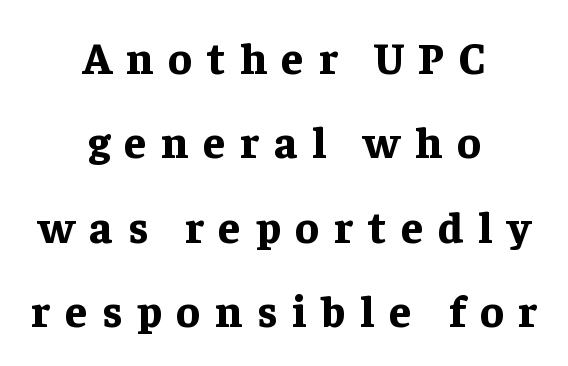
Observe the wide spacing: letters keep a clear distance from each other. Here the designer chose a conventional face with non-uniform glyph widths. A student would call this center alignment; a typographer would say set centered. Does the weight exceed regular? Yes, all the way to bold.
